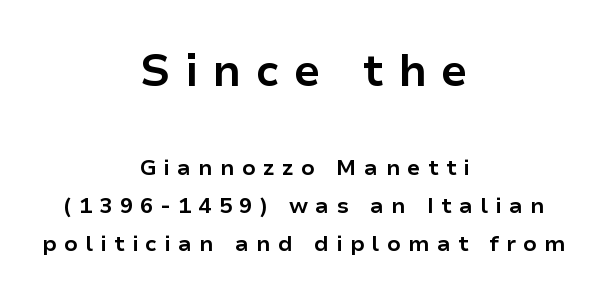
{"serif": "no", "italic": "no", "bold": "yes", "weight": "bold", "width": "normal", "stroke_contrast": "low", "x_height": "medium", "monospaced": "no", "underline": "no", "align": "center", "line_spacing_ratio": 1.74, "letter_spacing": "wide", "letter_spacing_em": 0.33, "larger_block": "first", "size_ratio": 2.0, "glyph_px": 44}
